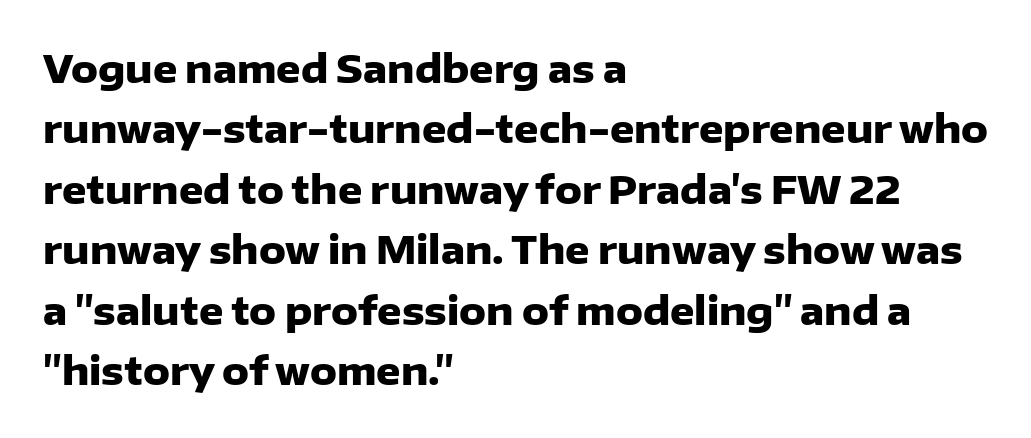
{"serif": "no", "italic": "no", "bold": "yes", "weight": "heavy", "width": "normal", "stroke_contrast": "low", "x_height": "medium", "monospaced": "no", "underline": "no", "align": "left", "line_spacing": "normal", "line_spacing_ratio": 1.59, "letter_spacing": "normal", "letter_spacing_em": 0.0, "glyph_px": 38}
